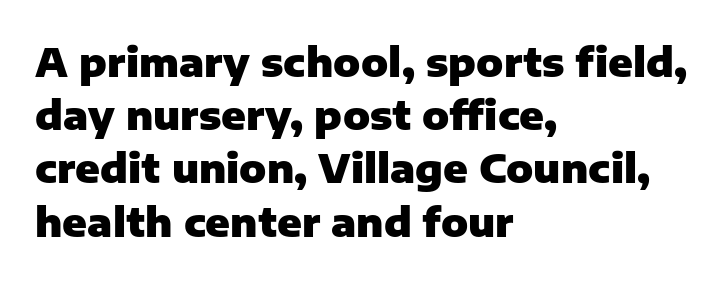
The line texture is even and compact thanks to regular tracking. In terms of weight, the rendering is a true, heavy bold. Proportional: the letters do not fall into vertical columns. Honestly, the row spacing looks completely unremarkable. The lettering holds an erect, upright posture throughout.
